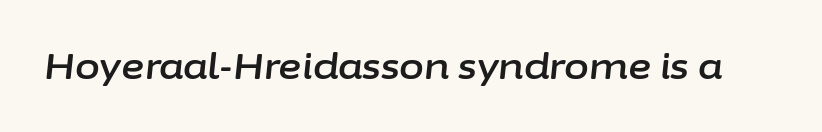
Q: Is the text italic (slanted)? A: Yes, it leans right by about 6 degrees.
Q: Is the text underlined? A: No.
Q: Is the spacing between letters normal or unusually wide? A: Normal.
Q: Width (condensed, normal, or wide)? A: Normal.
Q: Stroke contrast? A: Low.
Q: x-height? A: Medium.
Q: Monospaced? A: No.
